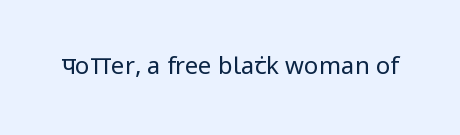
Q: Is the text bold? A: No.
Q: Is the text italic (slanted)? A: No, it is upright.
Q: Is the text underlined? A: No.
Q: Is the spacing between letters normal or unusually wide? A: Normal.
